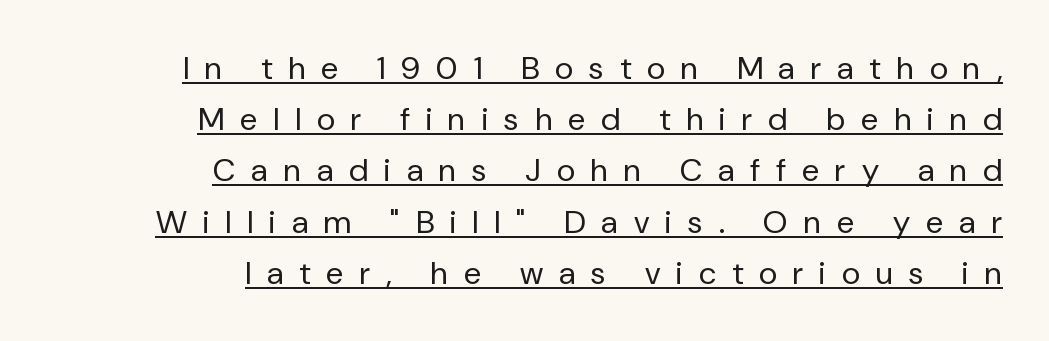
{"serif": "no", "italic": "no", "bold": "no", "weight": "regular", "width": "normal", "stroke_contrast": "low", "x_height": "medium", "monospaced": "no", "underline": "yes", "align": "right", "line_spacing": "normal", "line_spacing_ratio": 1.6, "letter_spacing": "wide", "letter_spacing_em": 0.5, "glyph_px": 32}
